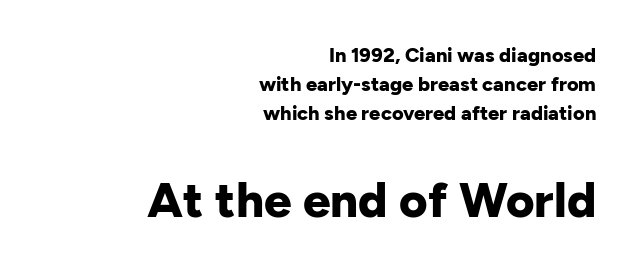
Q: Is the text bold? A: Yes.
Q: Is the text italic (slanted)? A: No, it is upright.
Q: Is the typeface a serif or a sans-serif typeface? A: Sans-serif.
Q: Is the text underlined? A: No.
Q: How is the paragraph aligned? A: Right-aligned.
Q: Is the spacing between letters normal or unusually wide? A: Normal.
Q: Is the spacing between lines tight, normal or loose? A: Normal.
Q: Which block of text is set in a larger size, the first (top) or the second (bottom)? A: The second (bottom) one.
Q: Width (condensed, normal, or wide)? A: Normal.
Q: Stroke contrast? A: Low.
Q: x-height? A: Medium.
Q: Monospaced? A: No.
